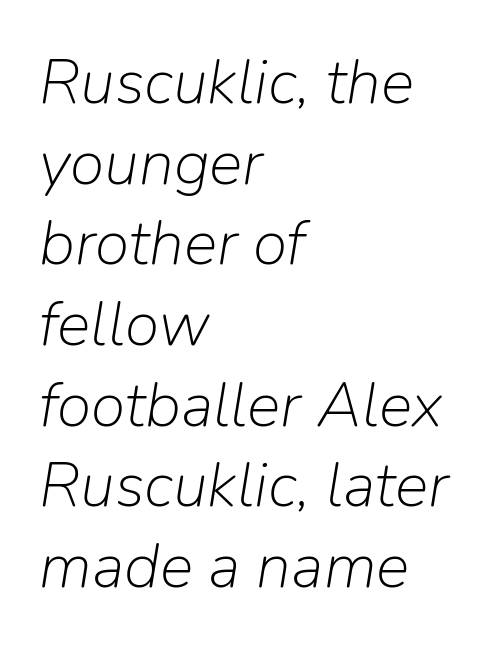
The image shows 63 px light type, italic (leaning right); set left-aligned, normal line spacing (1.28x), normal letter spacing, not underlined; low stroke contrast and a medium x-height.
